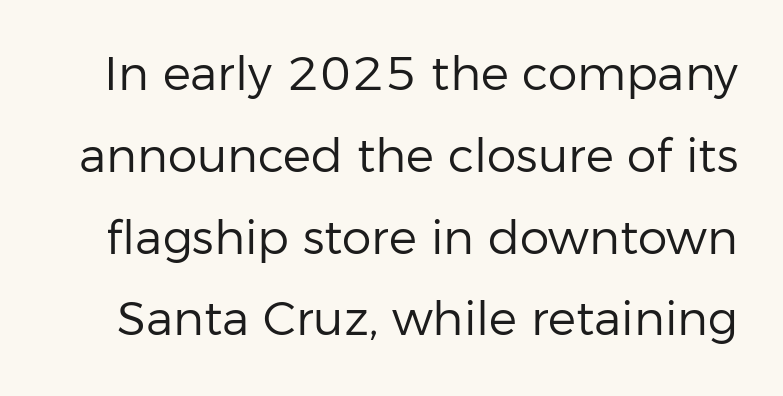
The image shows 47 px regular-weight sans-serif type, upright; set line spacing 1.74x, normal letter spacing, not underlined; low stroke contrast and a medium x-height.
